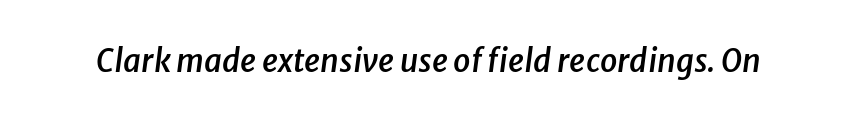
{"italic": "yes", "lean": "right", "slant_degrees": 8, "bold": "semi", "weight": "semibold", "width": "normal", "stroke_contrast": "low", "x_height": "medium", "monospaced": "no", "underline": "no", "letter_spacing": "normal", "letter_spacing_em": 0.0, "glyph_px": 31}
